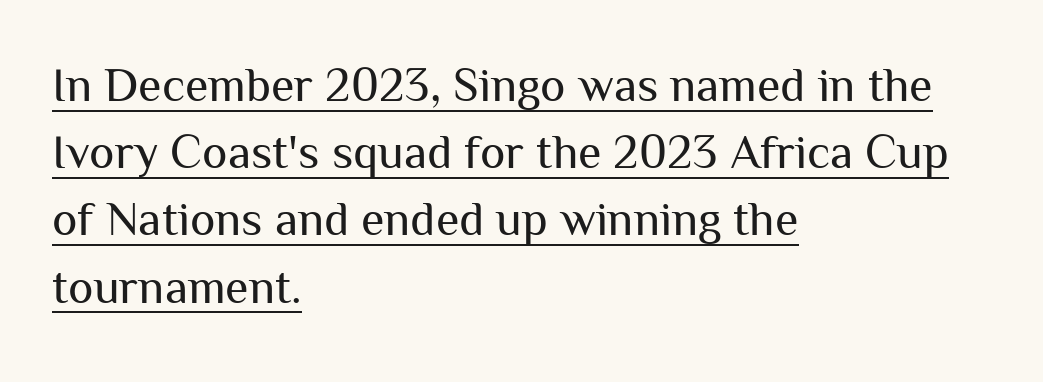
The image shows 48 px regular-weight sans-serif type, upright; set left-aligned, normal line spacing (1.4x), normal letter spacing, underlined; medium stroke contrast and a medium x-height.
